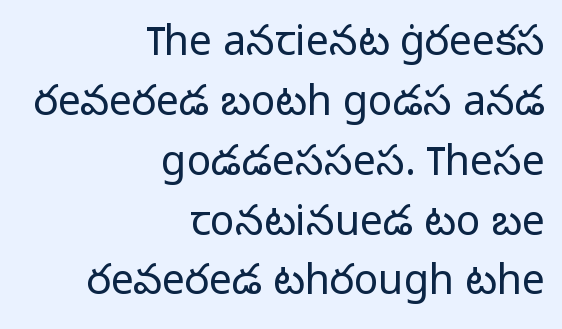
In CSS terms this would be text-align: right. Nothing heavy about these letters — not bold at all. Glance below the letters and you will spot only blank space. Varying glyph widths throughout — classic text-font behaviour. Are there feet on the stems? There aren't — it's a sans. The axis of the letterforms is exactly vertical.
